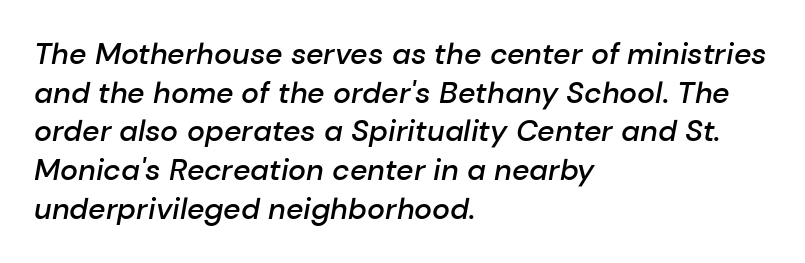
Q: Is the text bold? A: Semi-bold.
Q: Is the text italic (slanted)? A: Yes, it leans right by about 10 degrees.
Q: Is the text underlined? A: No.
Q: How is the paragraph aligned? A: Left-aligned.
Q: Is the spacing between letters normal or unusually wide? A: Normal.
Q: Is the spacing between lines tight, normal or loose? A: Normal.
Q: Width (condensed, normal, or wide)? A: Normal.
Q: Stroke contrast? A: Low.
Q: x-height? A: Medium.
Q: Monospaced? A: No.
